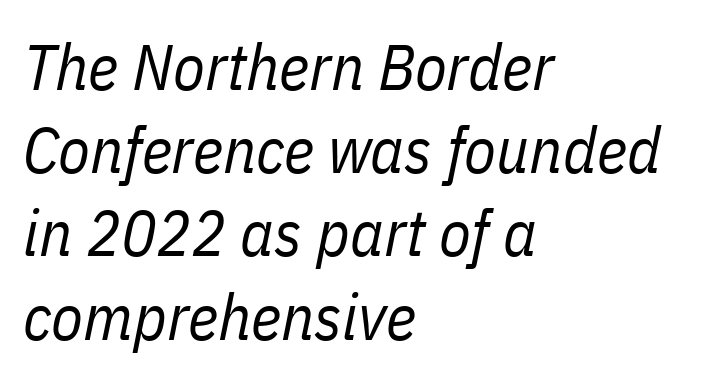
Q: Is the text bold? A: No.
Q: Is the text italic (slanted)? A: Yes, it leans right by about 11 degrees.
Q: Is the text underlined? A: No.
Q: How is the paragraph aligned? A: Left-aligned.
Q: Is the spacing between letters normal or unusually wide? A: Normal.
Q: Is the spacing between lines tight, normal or loose? A: Normal.
Q: Width (condensed, normal, or wide)? A: Condensed.
Q: Stroke contrast? A: Low.
Q: x-height? A: Medium.
Q: Monospaced? A: No.
